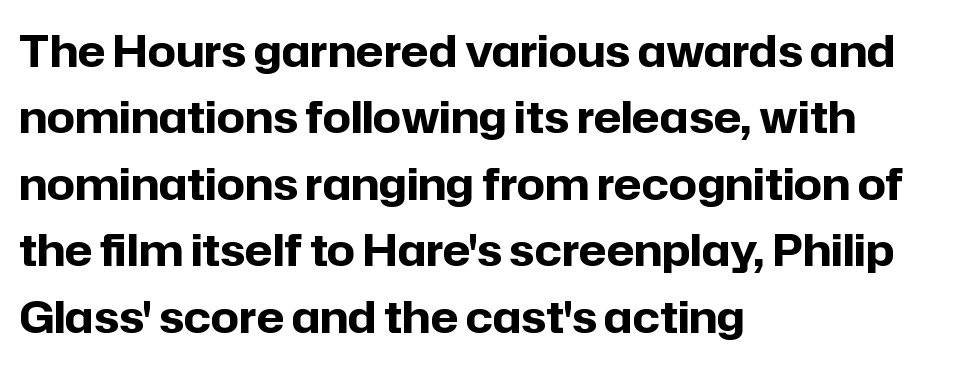
The image shows 44 px bold sans-serif type, upright; set left-aligned, normal line spacing (1.51x), normal letter spacing, not underlined; low stroke contrast and a medium x-height.
